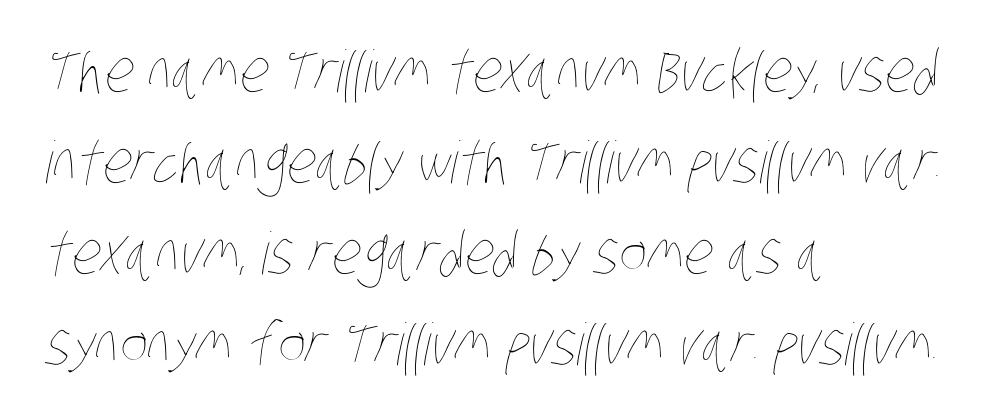
Each letter keeps its own natural width here, so spacing adapts to shape. Alignment: flush left. The typesetting does not lean heavy: it is not bold. The string is rendered with underlining switched off.
